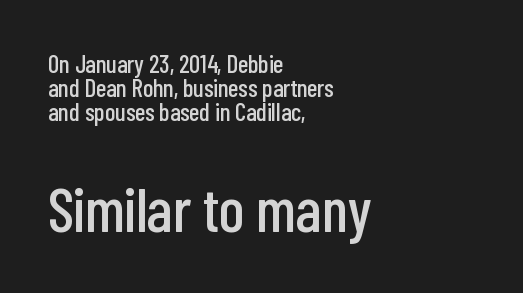
A clean baseline with only descenders dipping below it. Interline gaps are noticeably narrow in this sample. Classification — sans serif. Is this a fixed-width face? No — the glyphs have proportional, varying widths. Honestly, the letter spacing is just normal — you wouldn't notice it.
